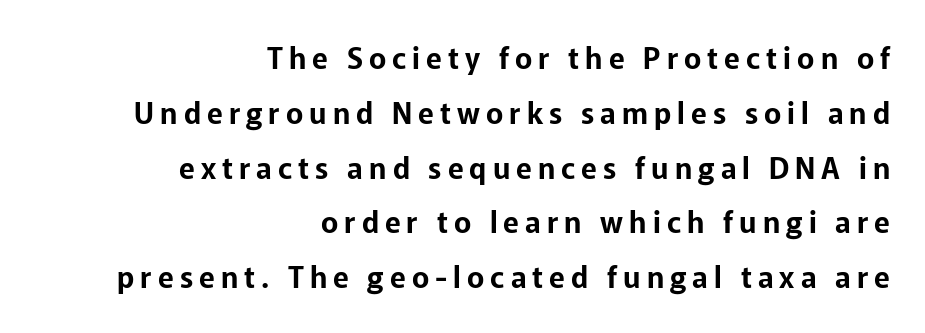
{"serif": "no", "italic": "no", "width": "normal", "stroke_contrast": "low", "x_height": "medium", "monospaced": "no", "underline": "no", "align": "right", "line_spacing_ratio": 1.89, "letter_spacing": "wide", "letter_spacing_em": 0.21, "glyph_px": 29}
